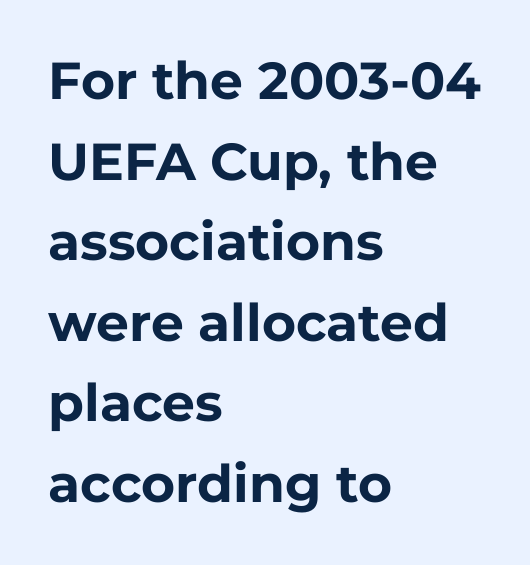
{"serif": "no", "italic": "no", "bold": "yes", "weight": "bold", "width": "normal", "stroke_contrast": "low", "x_height": "medium", "monospaced": "no", "underline": "no", "align": "left", "line_spacing": "normal", "line_spacing_ratio": 1.55, "letter_spacing": "normal", "letter_spacing_em": 0.0, "glyph_px": 52}
